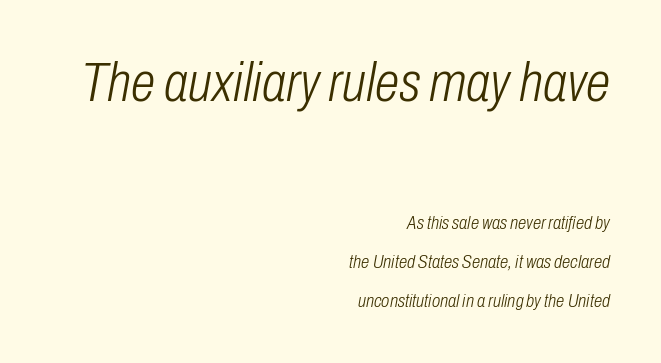
Q: Is the text bold? A: No.
Q: Is the text italic (slanted)? A: Yes, it leans right by about 10 degrees.
Q: Is the text underlined? A: No.
Q: How is the paragraph aligned? A: Right-aligned.
Q: Is the spacing between letters normal or unusually wide? A: Normal.
Q: Is the spacing between lines tight, normal or loose? A: Loose.
Q: Which block of text is set in a larger size, the first (top) or the second (bottom)? A: The first (top) one.
Q: Width (condensed, normal, or wide)? A: Condensed.
Q: Stroke contrast? A: Low.
Q: x-height? A: Medium.
Q: Monospaced? A: No.
